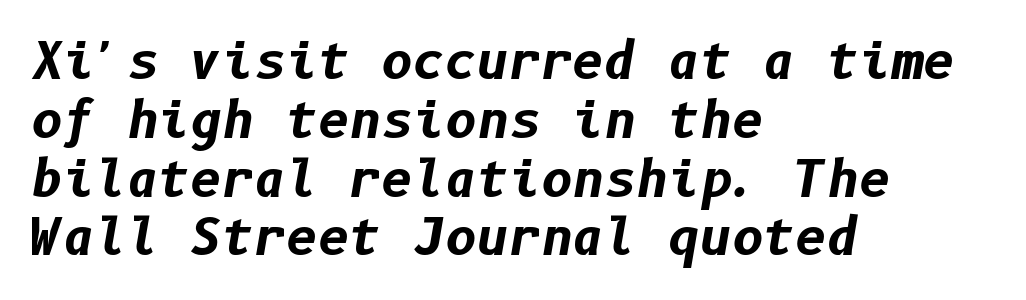
The image shows 49 px bold type, italic (leaning right); set left-aligned, line spacing 1.2x, normal letter spacing, not underlined; low stroke contrast and a medium x-height.
